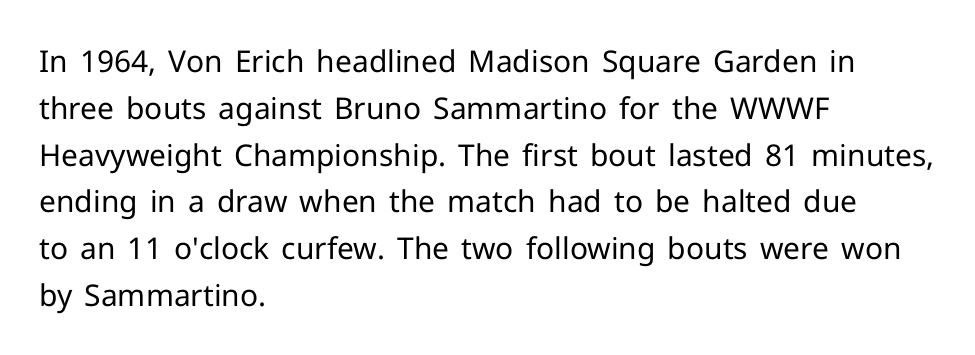
These lines are composed in type without serifs. Where is the straight margin? On the left. One glance says typical: line gaps are just what's usual. This is not heavy type; no bold has been used. Students, note that the glyphs here touch the page at normal intervals. The space beneath each line is pristine and unruled.
